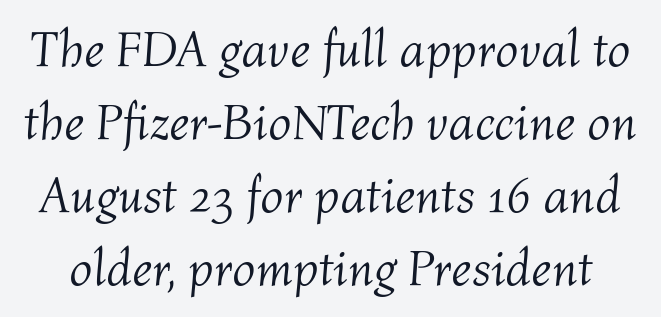
Is this a fixed-width face? No — the glyphs have proportional, varying widths. Evenly set lines give the paragraph a standard silhouette. This rendering leaves character spacing at its baseline value. The characters are drawn with everyday or finer stroke widths.
